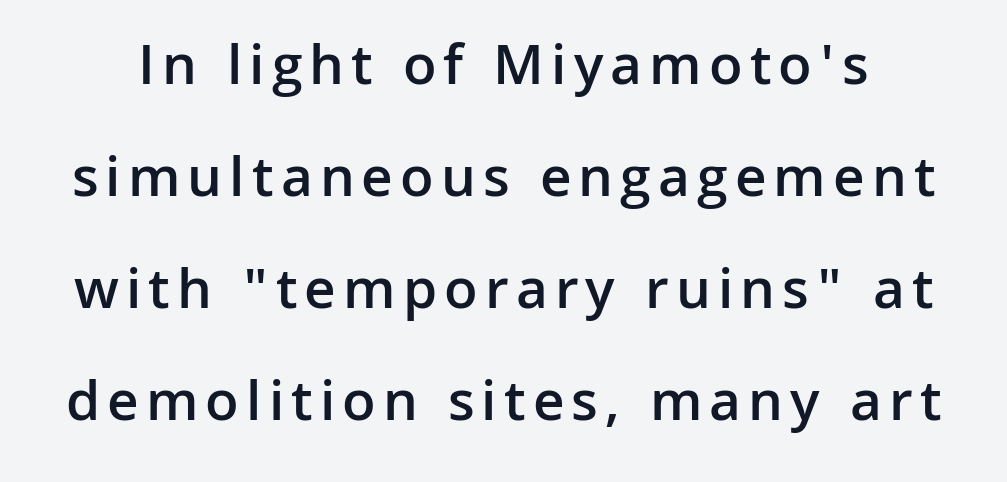
Q: Is the text bold? A: Semi-bold.
Q: Is the text italic (slanted)? A: No, it is upright.
Q: Is the typeface a serif or a sans-serif typeface? A: Sans-serif.
Q: Is the text underlined? A: No.
Q: Is the spacing between lines tight, normal or loose? A: Loose.
Q: Width (condensed, normal, or wide)? A: Normal.
Q: Stroke contrast? A: Low.
Q: x-height? A: Medium.
Q: Monospaced? A: No.
